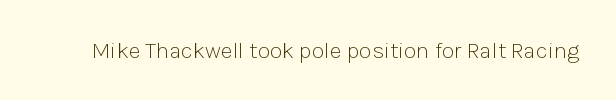
Q: Is the text bold? A: No.
Q: Is the text italic (slanted)? A: No, it is upright.
Q: Is the text underlined? A: No.
Q: Is the spacing between letters normal or unusually wide? A: Normal.
